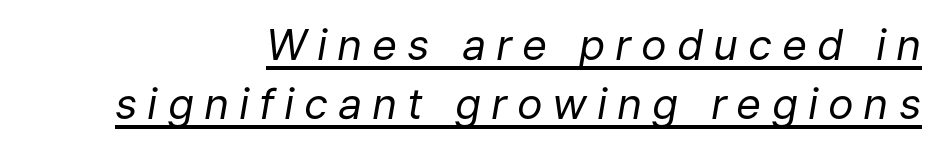
{"italic": "yes", "lean": "right", "slant_degrees": 9, "bold": "no", "weight": "regular", "width": "normal", "stroke_contrast": "low", "x_height": "medium", "monospaced": "no", "underline": "yes", "align": "right", "line_spacing": "normal", "line_spacing_ratio": 1.38, "letter_spacing": "wide", "letter_spacing_em": 0.23, "glyph_px": 43}
